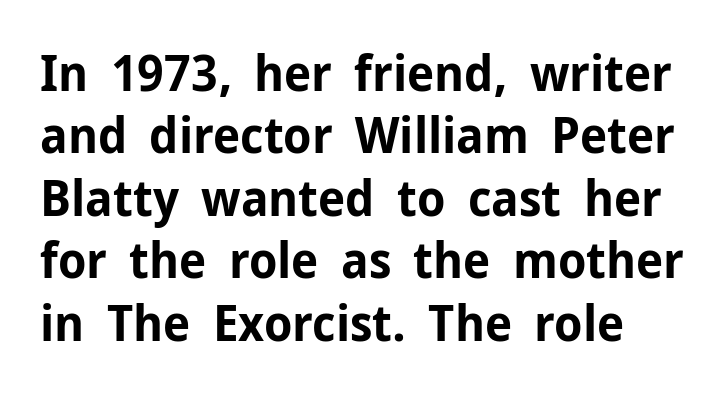
{"serif": "no", "italic": "no", "bold": "yes", "weight": "bold", "width": "normal", "stroke_contrast": "low", "x_height": "medium", "monospaced": "no", "underline": "no", "line_spacing": "normal", "line_spacing_ratio": 1.25, "letter_spacing": "normal", "letter_spacing_em": 0.0, "glyph_px": 50}
